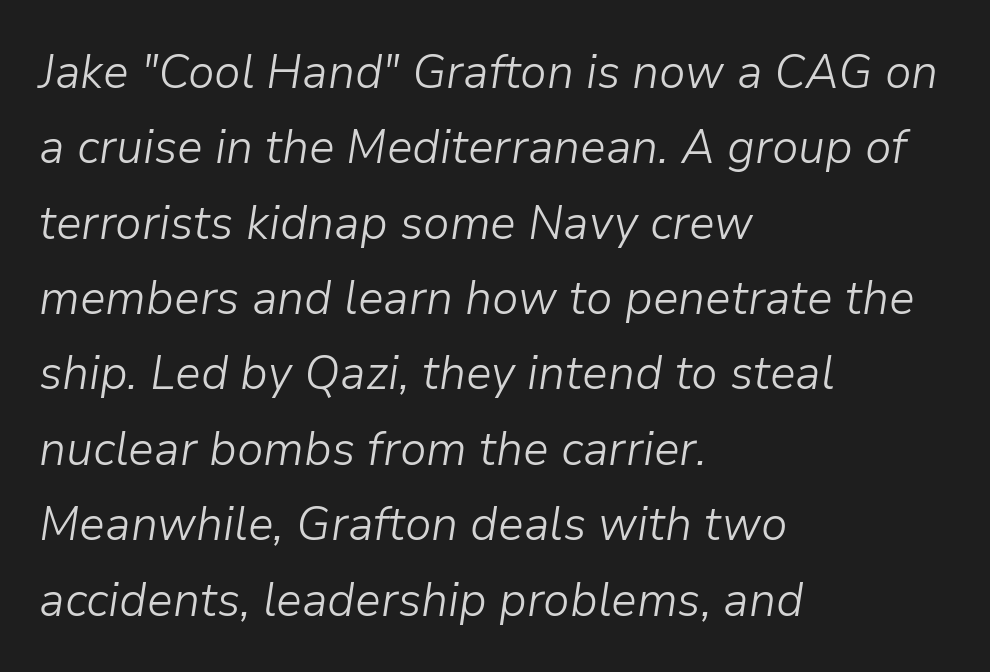
Q: Is the text bold? A: No.
Q: Is the text italic (slanted)? A: Yes, it leans right by about 9 degrees.
Q: Is the text underlined? A: No.
Q: How is the paragraph aligned? A: Left-aligned.
Q: Is the spacing between letters normal or unusually wide? A: Normal.
Q: Is the spacing between lines tight, normal or loose? A: Normal.
Q: Width (condensed, normal, or wide)? A: Normal.
Q: Stroke contrast? A: Low.
Q: x-height? A: Medium.
Q: Monospaced? A: No.
